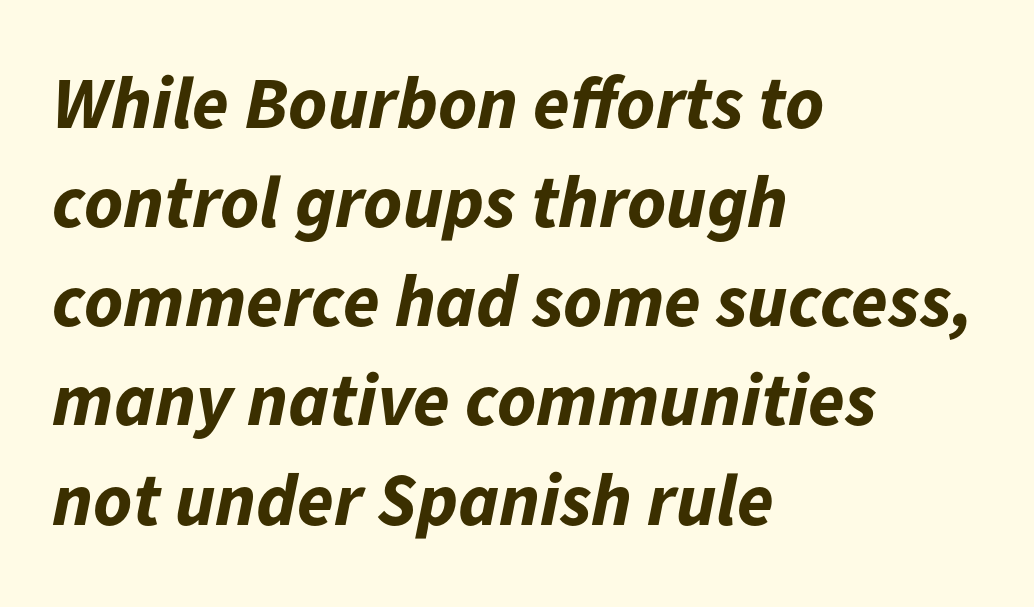
A classic flush-left, rag-right setting is used for this passage. This sample keeps an unexceptional amount of space between lines. Tracking here is standard; glyphs follow each other at the usual distance. The letters are bold, with thick, heavy strokes. Notice how the stems are inclined rather than vertical — that's the hallmark of italics.
